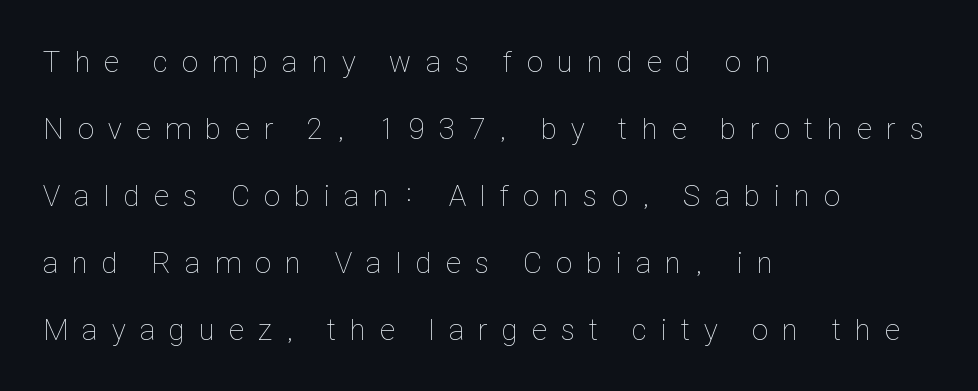
{"italic": "no", "bold": "no", "weight": "thin", "width": "condensed", "stroke_contrast": "low", "x_height": "medium", "monospaced": "no", "underline": "no", "align": "left", "line_spacing": "loose", "line_spacing_ratio": 2.23, "letter_spacing": "wide", "letter_spacing_em": 0.48, "glyph_px": 30}
